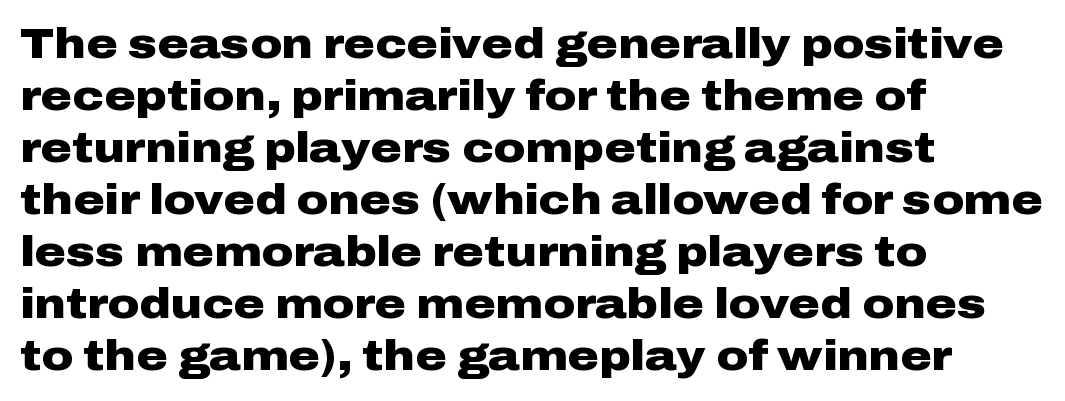
Is this a fixed-width face? No — the glyphs have proportional, varying widths. Spacing between characters is what you'd get straight out of the box. The rag falls on the right side of this text block. The baseline area is clear.
